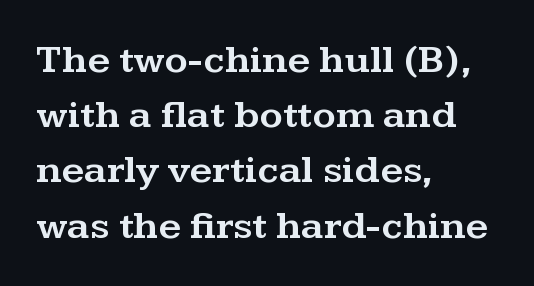
{"serif": "yes", "italic": "no", "width": "wide", "stroke_contrast": "medium", "x_height": "medium", "monospaced": "no", "underline": "no", "align": "left", "line_spacing": "normal", "line_spacing_ratio": 1.38, "letter_spacing": "normal", "letter_spacing_em": 0.0, "glyph_px": 40}
